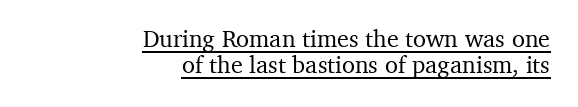
Upright lettering throughout. Each line ends at the same right margin while the left side varies. A typographer would call this underscored text. The letterforms sit shoulder to shoulder at normal distance. Cramped leading.
